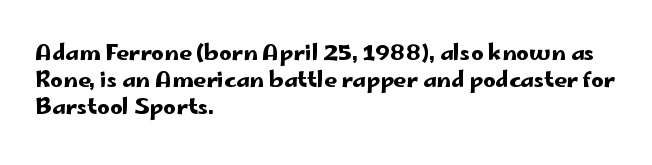
{"italic": "no", "underline": "no", "align": "left", "line_spacing_ratio": 1.23, "letter_spacing": "normal", "letter_spacing_em": 0.0, "glyph_px": 22}
